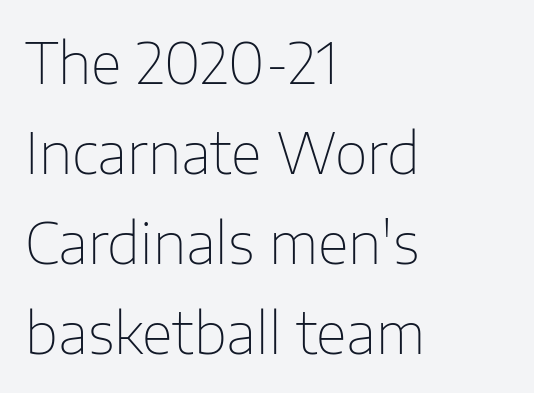
Do the characters align in a grid? No, the font is proportional. The text block is weighted toward the left margin, trailing off unevenly rightward. What kind of face is this? One without serifs — a sans. Horizontal bands of white between lines are of average thickness.
